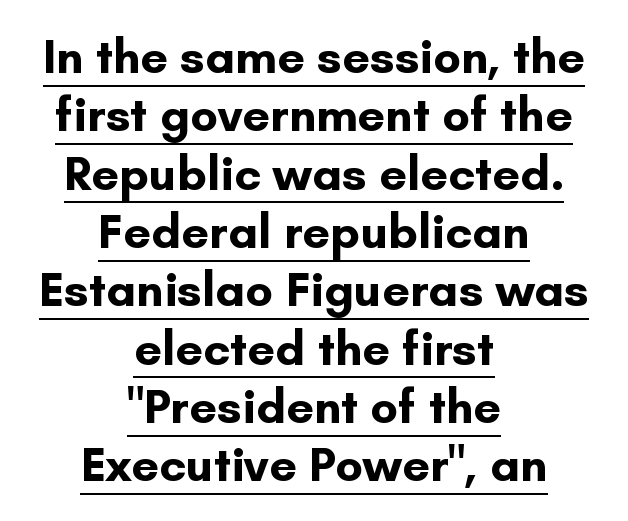
Q: Is the text bold? A: Yes.
Q: Is the text italic (slanted)? A: No, it is upright.
Q: Is the typeface a serif or a sans-serif typeface? A: Sans-serif.
Q: Is the text underlined? A: Yes.
Q: How is the paragraph aligned? A: Centered.
Q: Is the spacing between letters normal or unusually wide? A: Normal.
Q: Width (condensed, normal, or wide)? A: Normal.
Q: Stroke contrast? A: Low.
Q: x-height? A: Small.
Q: Monospaced? A: No.
